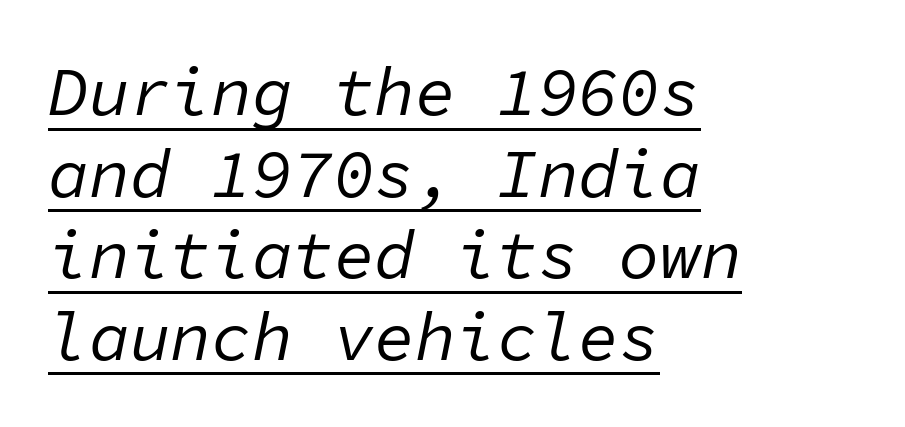
{"italic": "yes", "lean": "right", "slant_degrees": 11, "bold": "no", "weight": "regular", "width": "normal", "stroke_contrast": "low", "x_height": "medium", "monospaced": "yes", "underline": "yes", "align": "left", "line_spacing_ratio": 1.2, "letter_spacing": "normal", "letter_spacing_em": 0.0, "glyph_px": 68}
